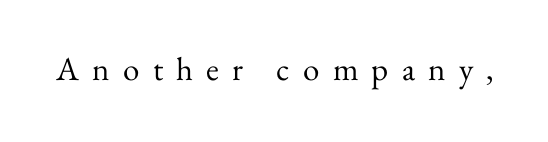
This sample uses expanded letter spacing, leaving extra air between glyphs. Only glyphs here, with clear space below each row. Weight: regular or lighter. Yep, those are serifs on the letters.
